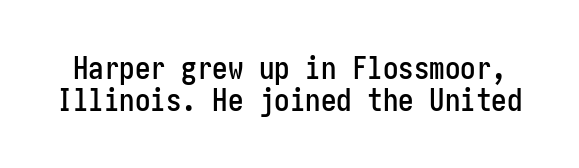
Letterform terminals end flat and unadorned throughout the passage. What's the leading like? Squeezed, with rows nearly overlapping. Glyph-to-glyph distance matches everyday printed text. Vertical strokes here are truly vertical. Words float on clear page, feet unadorned.
